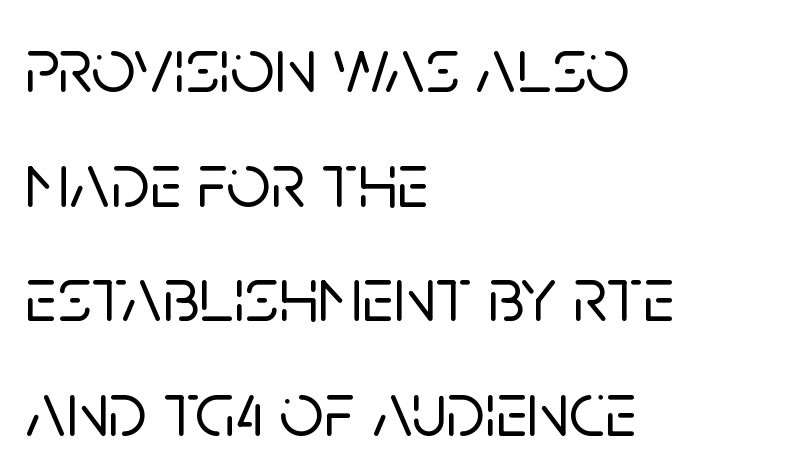
Q: Is the text italic (slanted)? A: No, it is upright.
Q: Is the typeface a serif or a sans-serif typeface? A: Sans-serif.
Q: Is the text underlined? A: No.
Q: How is the paragraph aligned? A: Left-aligned.
Q: Is the spacing between letters normal or unusually wide? A: Normal.
Q: Is the spacing between lines tight, normal or loose? A: Normal.
Q: Width (condensed, normal, or wide)? A: Normal.
Q: Stroke contrast? A: Low.
Q: x-height? A: Large.
Q: Monospaced? A: No.
